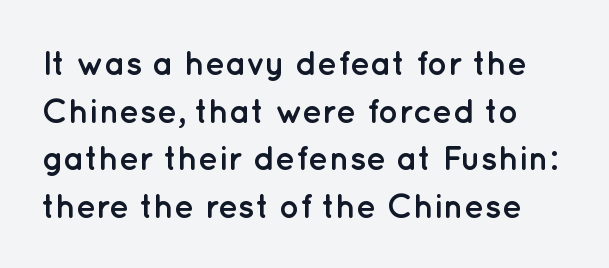
The letters advance in unequal steps, a hallmark of proportional type. Leading matches the norm, producing a regular column. Just letters on the line, the space beneath them empty. Observe the ordinary spacing: letters are neighbours, not strangers. Weight: bold. This is the regular roman posture of the typeface.
